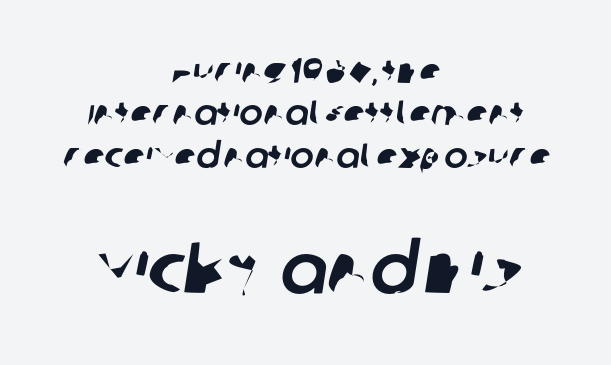
{"serif": "no", "width": "normal", "stroke_contrast": "low", "x_height": "large", "monospaced": "no", "underline": "no", "align": "center", "line_spacing_ratio": 1.21, "letter_spacing": "normal", "letter_spacing_em": 0.0, "larger_block": "second", "size_ratio": 2.0, "glyph_px": 70}
